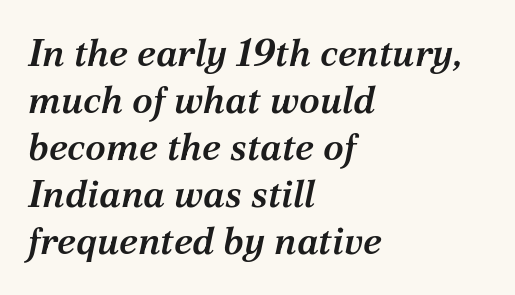
{"serif": "yes", "italic": "yes", "lean": "right", "slant_degrees": 12, "bold": "semi", "weight": "semibold", "width": "normal", "stroke_contrast": "medium", "x_height": "medium", "monospaced": "no", "underline": "no", "align": "left", "line_spacing_ratio": 1.24, "letter_spacing": "normal", "letter_spacing_em": 0.0, "glyph_px": 38}
